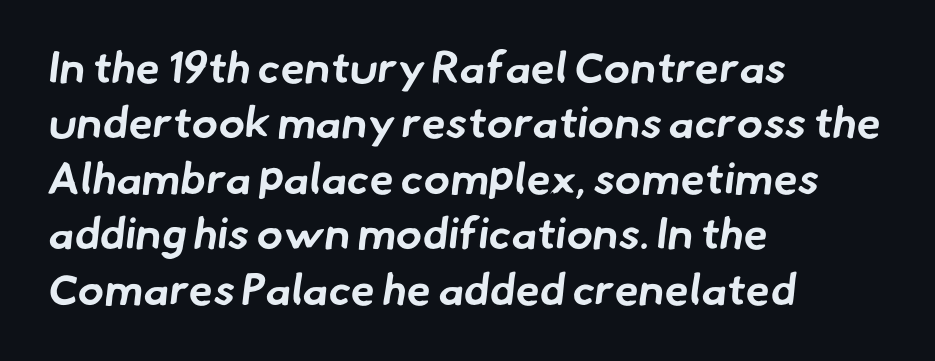
{"serif": "no", "bold": "yes", "weight": "bold", "width": "normal", "stroke_contrast": "low", "x_height": "small", "monospaced": "no", "underline": "no", "align": "left", "line_spacing": "normal", "line_spacing_ratio": 1.26, "letter_spacing": "normal", "letter_spacing_em": 0.0, "glyph_px": 44}
